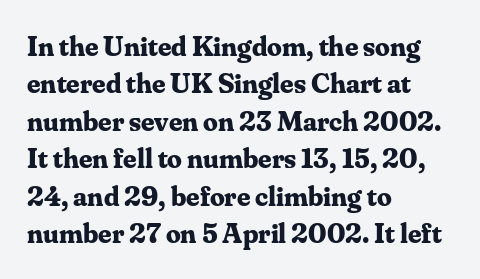
Q: Is the text bold? A: Yes.
Q: Is the text italic (slanted)? A: No, it is upright.
Q: Is the typeface a serif or a sans-serif typeface? A: Serif.
Q: Is the text underlined? A: No.
Q: How is the paragraph aligned? A: Left-aligned.
Q: Is the spacing between letters normal or unusually wide? A: Normal.
Q: Is the spacing between lines tight, normal or loose? A: Normal.
Q: Width (condensed, normal, or wide)? A: Normal.
Q: Stroke contrast? A: Medium.
Q: x-height? A: Small.
Q: Monospaced? A: No.
